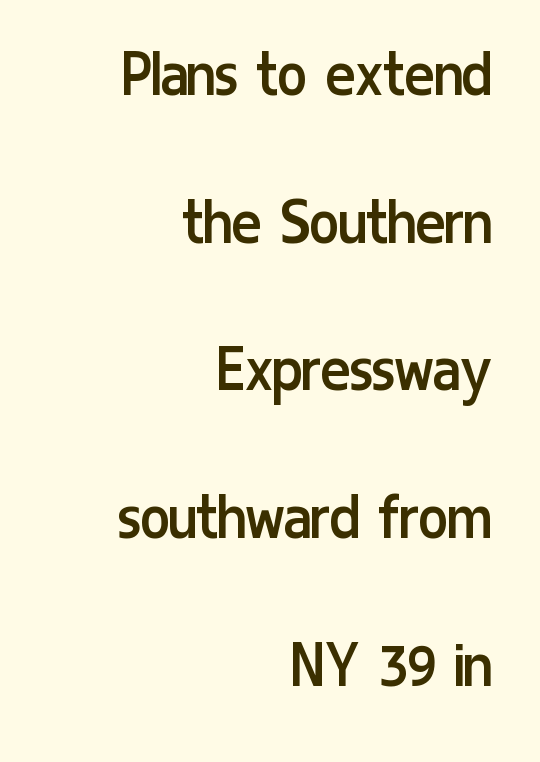
Right-aligned paragraph, ragged on the left. Note the varied advance widths — an 'i' is clearly narrower than an 'm'. Observe the absence of serifs on each vertical stroke in this sample. Weight: not bold — regular or lighter. No extra tracking has been applied to these lines. A typesetter would mark this as roman, not italic.
